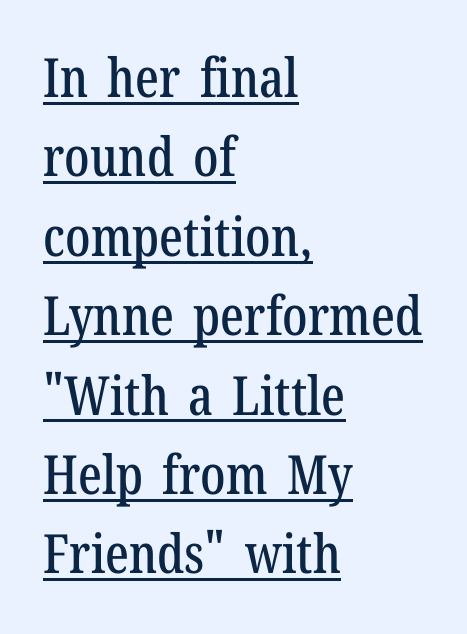
{"serif": "yes", "italic": "no", "width": "condensed", "stroke_contrast": "low", "x_height": "medium", "monospaced": "no", "underline": "yes", "align": "left", "line_spacing": "normal", "line_spacing_ratio": 1.47, "letter_spacing": "normal", "letter_spacing_em": 0.0, "glyph_px": 54}
